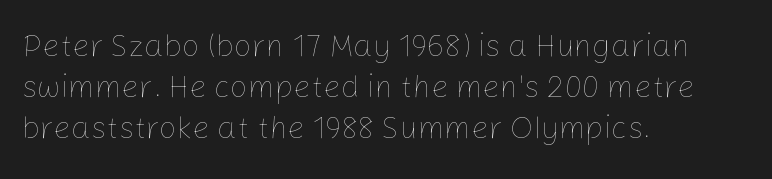
{"italic": "no", "bold": "no", "weight": "thin", "width": "normal", "stroke_contrast": "low", "x_height": "medium", "monospaced": "no", "underline": "no", "align": "left", "line_spacing": "normal", "line_spacing_ratio": 1.32, "letter_spacing": "normal", "letter_spacing_em": 0.0, "glyph_px": 31}
